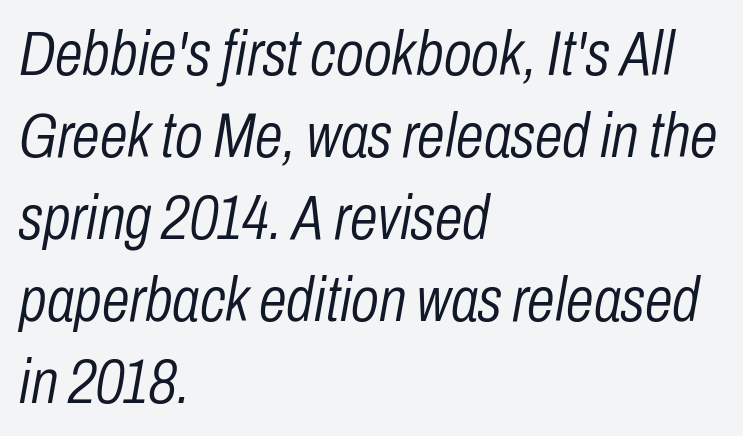
Q: Is the text bold? A: No.
Q: Is the text italic (slanted)? A: Yes, it leans right by about 10 degrees.
Q: Is the text underlined? A: No.
Q: How is the paragraph aligned? A: Left-aligned.
Q: Is the spacing between letters normal or unusually wide? A: Normal.
Q: Is the spacing between lines tight, normal or loose? A: Normal.
Q: Width (condensed, normal, or wide)? A: Condensed.
Q: Stroke contrast? A: Low.
Q: x-height? A: Medium.
Q: Monospaced? A: No.
